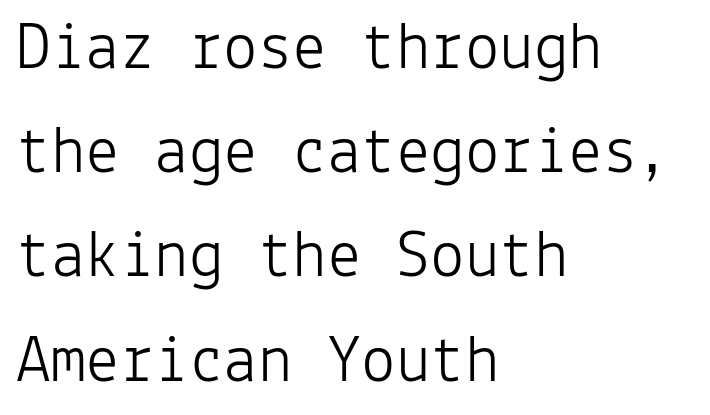
Monospaced: the letters line up in strict vertical columns. Check where the strokes stop: nothing finishes them off — pure sans. The gaps between neighbouring characters are ordinary and unremarkable. The leading is moderate, giving the passage an even texture.
